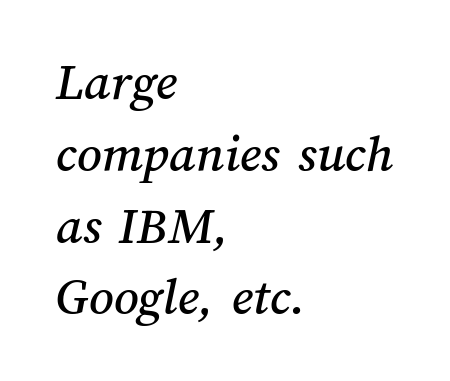
{"width": "normal", "stroke_contrast": "medium", "x_height": "medium", "monospaced": "no", "underline": "no", "align": "left", "line_spacing": "normal", "line_spacing_ratio": 1.33, "letter_spacing": "normal", "letter_spacing_em": 0.0, "glyph_px": 54}
